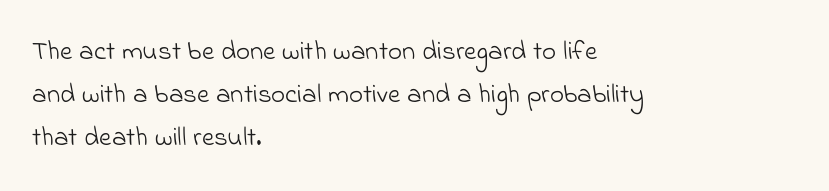
{"bold": "no", "underline": "no", "align": "left", "line_spacing": "normal", "line_spacing_ratio": 1.59, "letter_spacing": "normal", "letter_spacing_em": 0.0, "glyph_px": 27}
